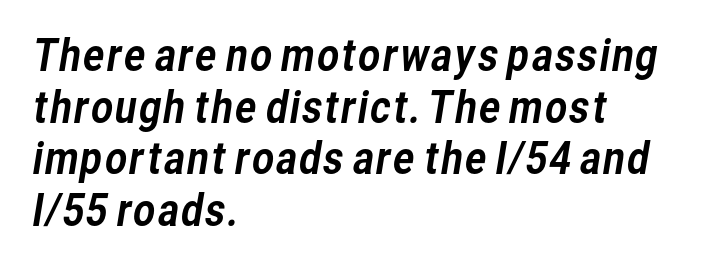
{"serif": "no", "width": "normal", "stroke_contrast": "low", "x_height": "medium", "monospaced": "no", "underline": "no", "align": "left", "line_spacing_ratio": 1.2, "letter_spacing": "normal", "letter_spacing_em": 0.0, "glyph_px": 43}
